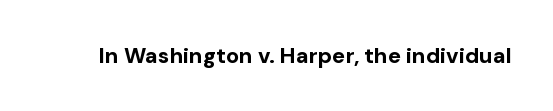
{"italic": "no", "bold": "yes", "underline": "no", "letter_spacing": "normal", "letter_spacing_em": 0.0, "glyph_px": 22}
